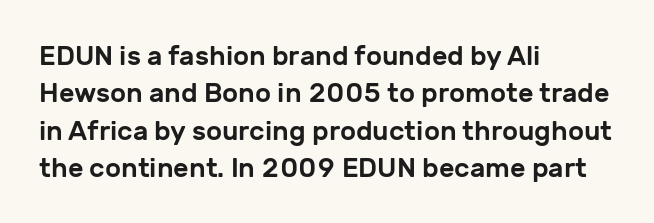
The image shows 27 px text type, upright; set left-aligned, normal line spacing (1.38x), normal letter spacing, not underlined.
